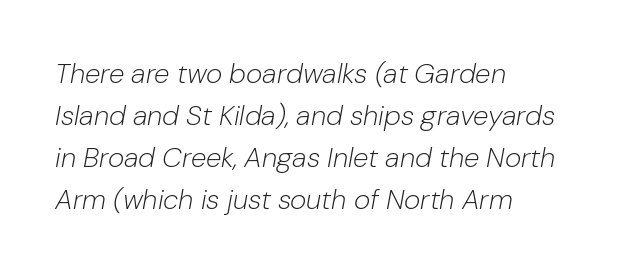
{"italic": "yes", "lean": "right", "slant_degrees": 10, "bold": "no", "weight": "light", "width": "normal", "stroke_contrast": "low", "x_height": "medium", "monospaced": "no", "underline": "no", "align": "left", "line_spacing": "normal", "line_spacing_ratio": 1.5, "letter_spacing": "normal", "letter_spacing_em": 0.0, "glyph_px": 28}
